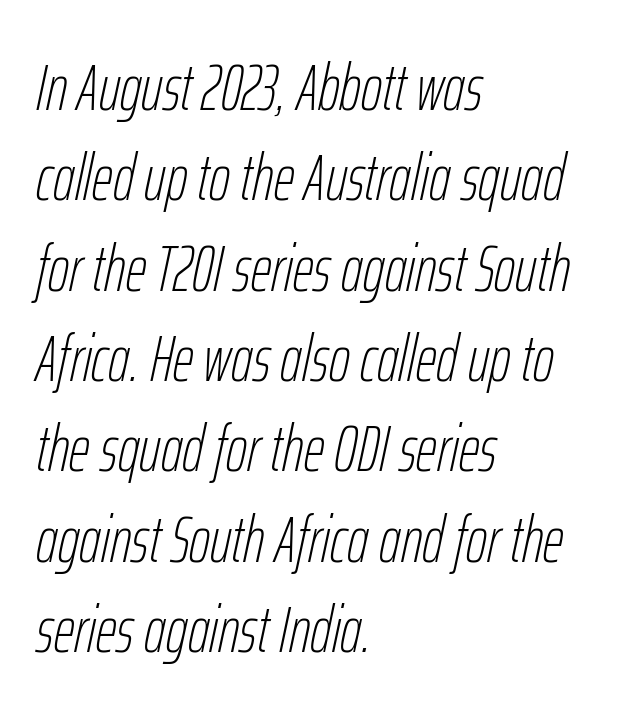
{"italic": "yes", "lean": "right", "slant_degrees": 12, "bold": "no", "weight": "thin", "width": "condensed", "stroke_contrast": "low", "x_height": "medium", "monospaced": "no", "underline": "no", "align": "left", "line_spacing": "normal", "line_spacing_ratio": 1.39, "letter_spacing": "normal", "letter_spacing_em": 0.0, "glyph_px": 65}
